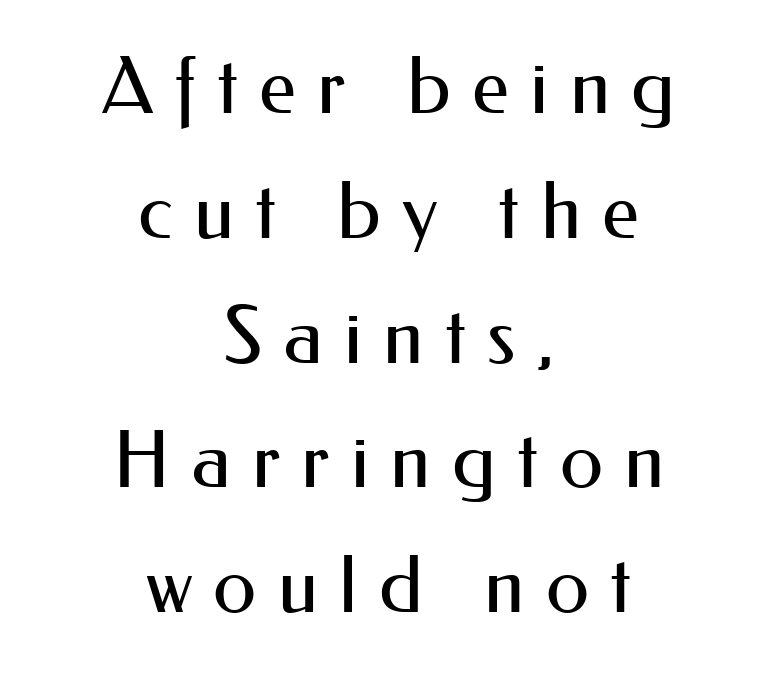
Students, observe: this is what conventionally led text looks like. Descender tails drop into unmarked territory. The type sits square on the baseline with zero lean. These lines have a slow, spaced-out rhythm from letter to letter. Here the designer chose a conventional face with non-uniform glyph widths. Weight class: somewhere from thin through regular.
